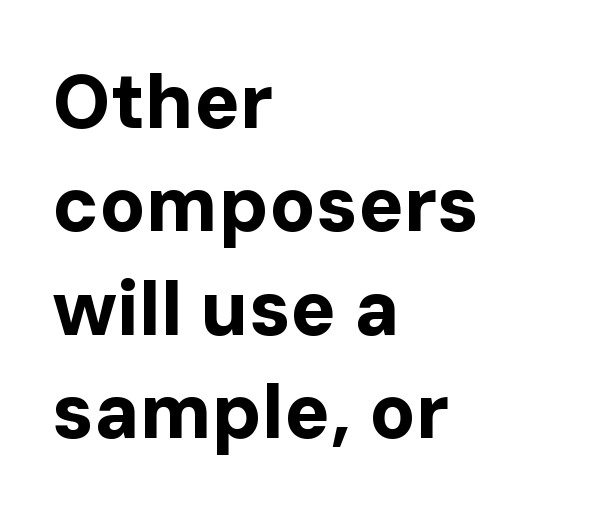
The image shows 76 px bold sans-serif type, upright; set left-aligned, normal line spacing (1.36x), normal letter spacing, not underlined; low stroke contrast and a medium x-height.
